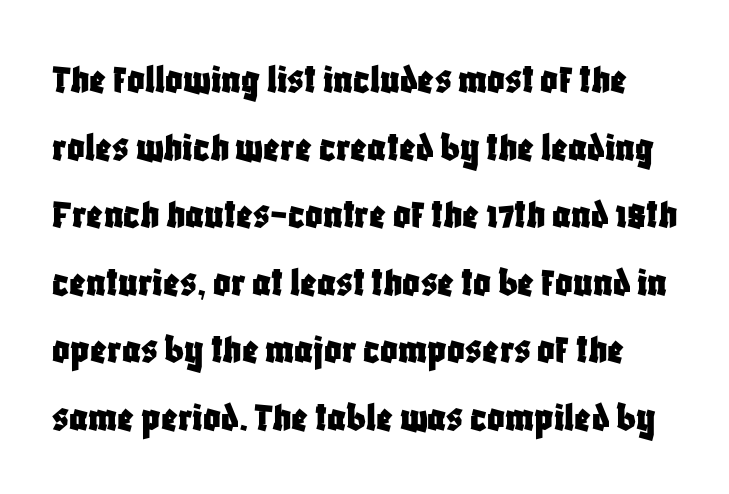
Tracking value appears to be zero — textbook default spacing. Glance below the letters and you will spot only blank space. The axis of the letterforms is exactly vertical. Regarding leading, the lines here are spaced in the standard way. Look at the bottom of the vertical strokes: they stop flat, with no serifs. These lines are rendered in a variable-pitch font.
